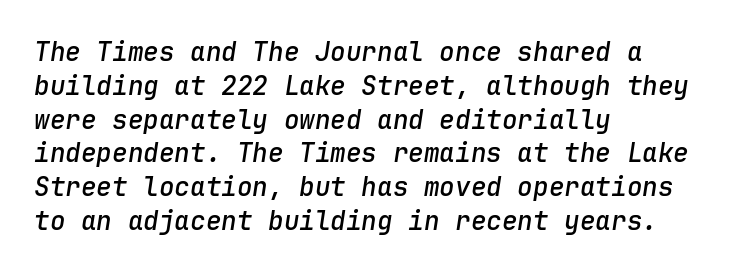
Q: Is the text bold? A: Semi-bold.
Q: Is the text italic (slanted)? A: Yes, it leans right by about 9 degrees.
Q: Is the text underlined? A: No.
Q: How is the paragraph aligned? A: Left-aligned.
Q: Is the spacing between letters normal or unusually wide? A: Normal.
Q: Is the spacing between lines tight, normal or loose? A: Normal.
